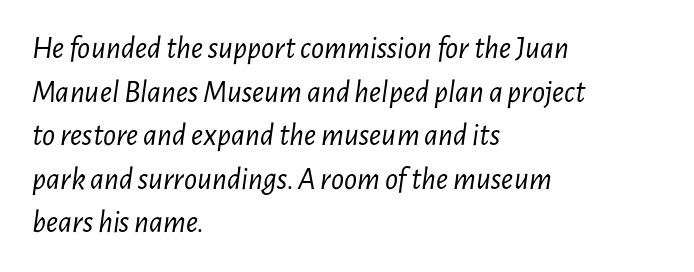
The image shows 32 px light, condensed type, italic (leaning right); set left-aligned, normal line spacing (1.36x), normal letter spacing, not underlined; low stroke contrast and a medium x-height.
